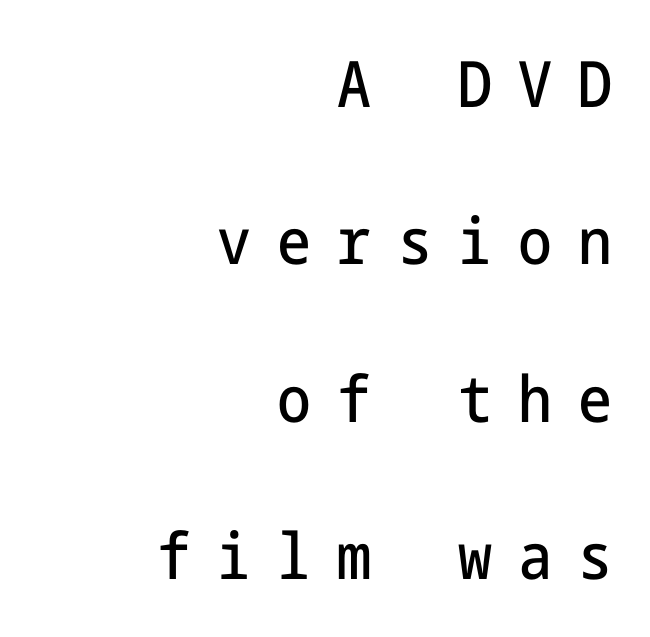
{"serif": "no", "italic": "no", "width": "condensed", "stroke_contrast": "low", "x_height": "medium", "underline": "no", "align": "right", "line_spacing": "loose", "line_spacing_ratio": 2.46, "letter_spacing": "wide", "letter_spacing_em": 0.41, "glyph_px": 64}
